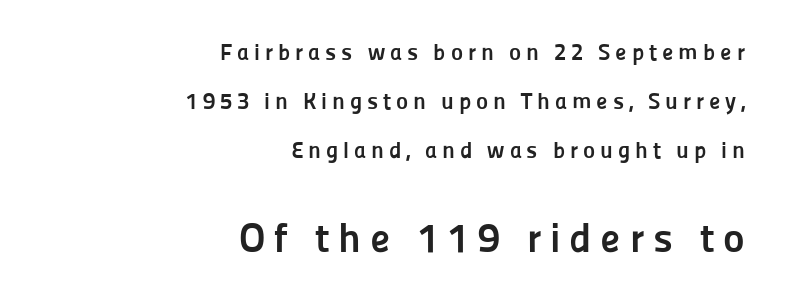
Q: Is the text bold? A: Yes.
Q: Is the text italic (slanted)? A: No, it is upright.
Q: Is the typeface a serif or a sans-serif typeface? A: Sans-serif.
Q: Is the text underlined? A: No.
Q: How is the paragraph aligned? A: Right-aligned.
Q: Is the spacing between letters normal or unusually wide? A: Unusually wide.
Q: Is the spacing between lines tight, normal or loose? A: Loose.
Q: Which block of text is set in a larger size, the first (top) or the second (bottom)? A: The second (bottom) one.
Q: Width (condensed, normal, or wide)? A: Normal.
Q: Stroke contrast? A: Low.
Q: x-height? A: Medium.
Q: Monospaced? A: No.
